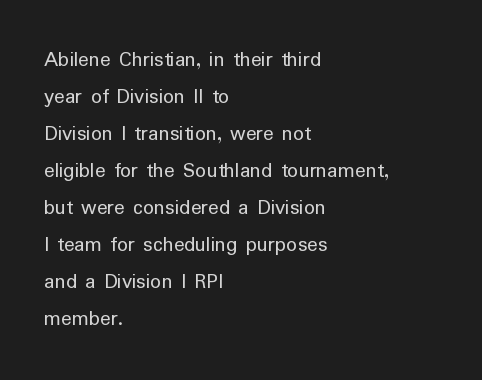
{"italic": "no", "bold": "no", "underline": "no", "align": "left", "line_spacing": "normal", "line_spacing_ratio": 1.68, "letter_spacing": "normal", "letter_spacing_em": 0.0, "glyph_px": 22}
